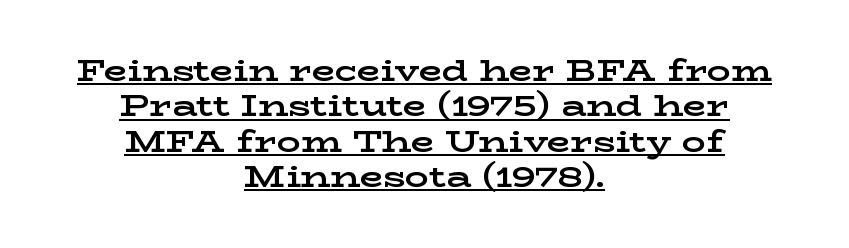
The image shows 30 px bold, wide serif type, upright; set centered, line spacing 1.18x, normal letter spacing, underlined; low stroke contrast and a medium x-height.
